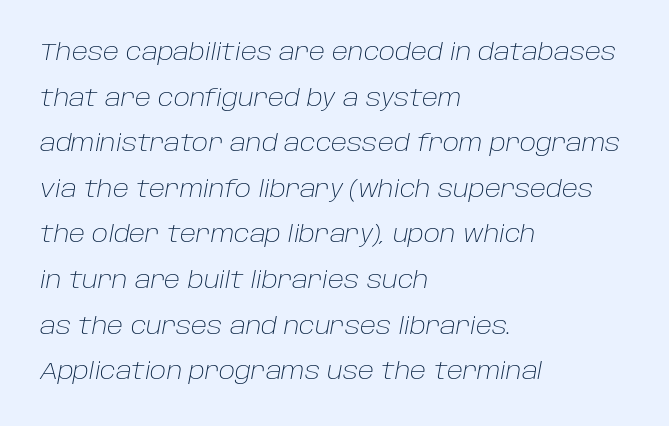
The image shows 24 px text type, italic (leaning right); set left-aligned, loose line spacing (1.9x), normal letter spacing, not underlined.
